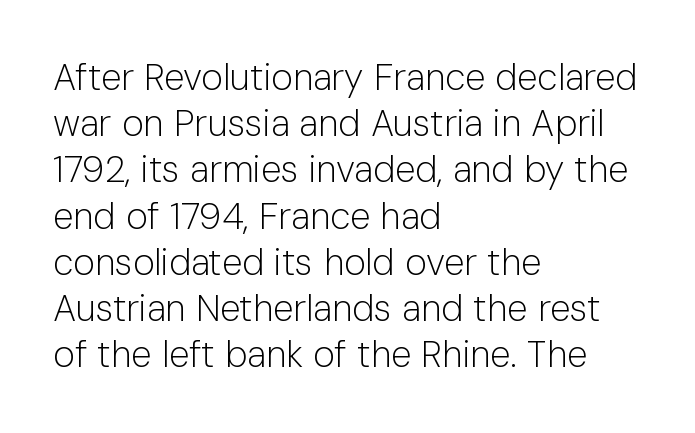
The image shows 37 px light sans-serif type, upright; set left-aligned, normal line spacing (1.25x), normal letter spacing, not underlined; low stroke contrast and a medium x-height.
